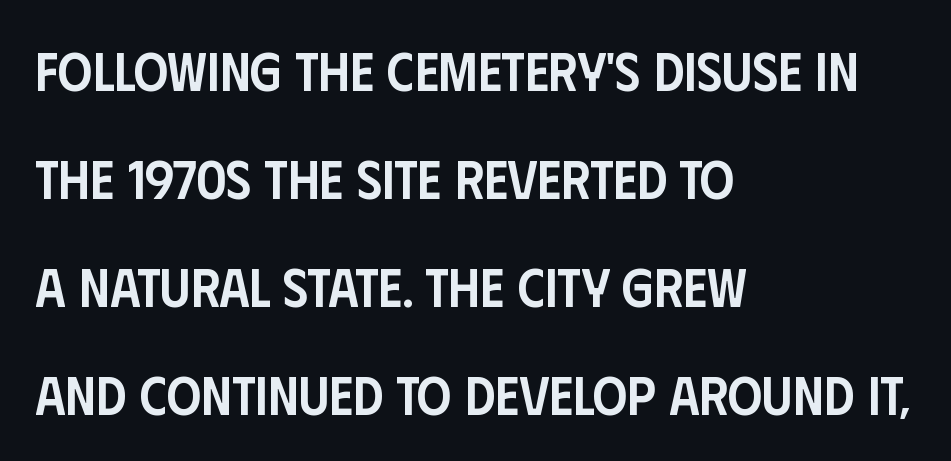
The glyphs have the mass of a demibold cut, below bold. Regarding serifs, this sample does without them. The rendering anchors every line to the left-hand side. Compared with typical body copy, the letter spacing here is the same. The block of text is sparse from top to bottom, with ample space between rows.
